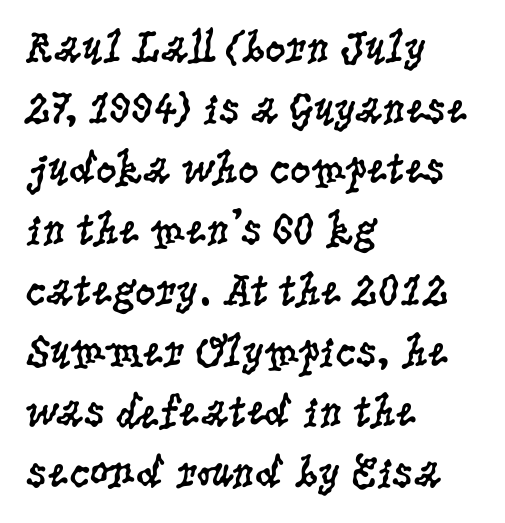
Beneath every word, the page is bare. The lines sit at an ordinary, default distance from one another. Is this a fixed-width face? No — the glyphs have proportional, varying widths. The type is set solid horizontally, with unmodified tracking. Unbolded letterforms with no extra heft.
